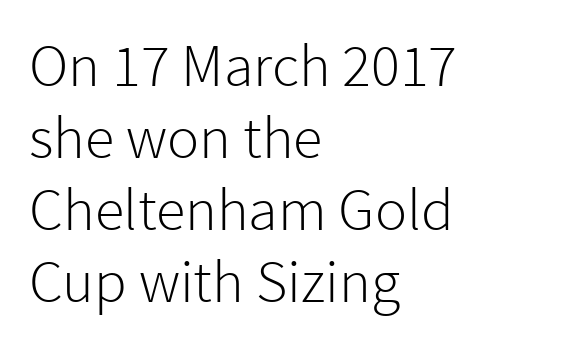
The image shows 60 px light sans-serif type, upright; set left-aligned, line spacing 1.2x, normal letter spacing, not underlined; low stroke contrast and a medium x-height.
